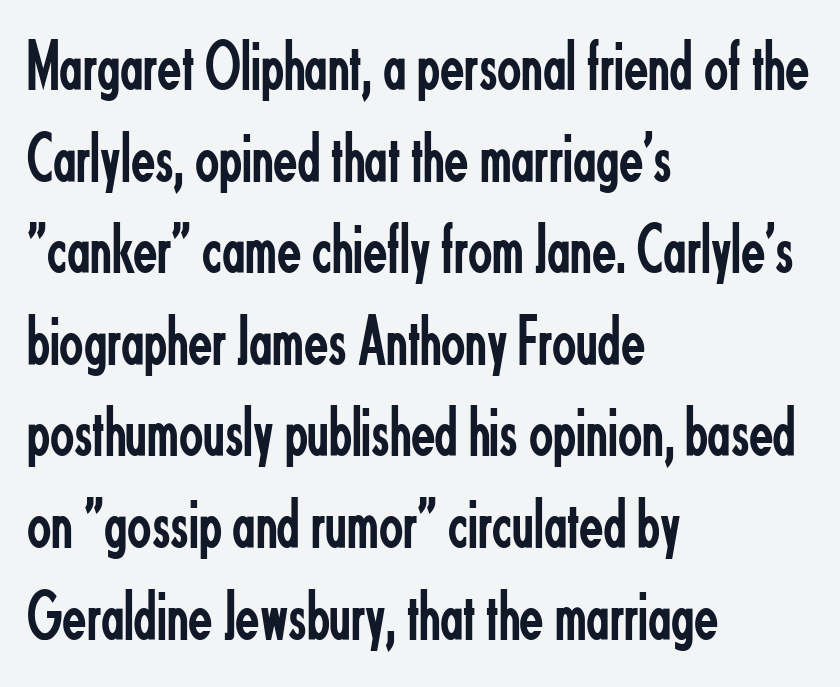
Q: Is the text bold? A: No.
Q: Is the text italic (slanted)? A: No, it is upright.
Q: Is the typeface a serif or a sans-serif typeface? A: Sans-serif.
Q: Is the text underlined? A: No.
Q: How is the paragraph aligned? A: Left-aligned.
Q: Is the spacing between letters normal or unusually wide? A: Normal.
Q: Is the spacing between lines tight, normal or loose? A: Normal.
Q: Width (condensed, normal, or wide)? A: Condensed.
Q: Stroke contrast? A: Low.
Q: x-height? A: Small.
Q: Monospaced? A: No.
